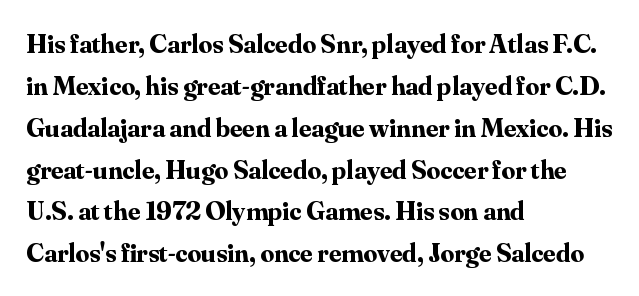
{"italic": "no", "bold": "yes", "underline": "no", "align": "left", "line_spacing": "normal", "line_spacing_ratio": 1.55, "letter_spacing": "normal", "letter_spacing_em": 0.0, "glyph_px": 27}
